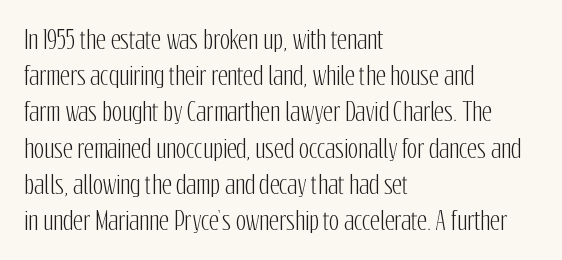
Leading: standard. Ascenders rise straight up at ninety degrees. Nobody drew a line under any word here. Here the glyphs are tracked normally, forming tight word shapes. All the whitespace from short lines collects on the right.
